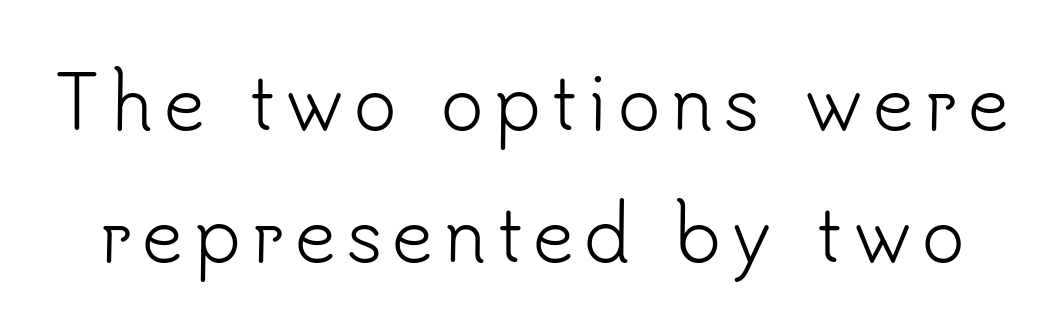
Q: Is the text bold? A: No.
Q: Is the text italic (slanted)? A: No, it is upright.
Q: Is the typeface a serif or a sans-serif typeface? A: Sans-serif.
Q: Is the text underlined? A: No.
Q: Width (condensed, normal, or wide)? A: Normal.
Q: Stroke contrast? A: Low.
Q: x-height? A: Small.
Q: Monospaced? A: No.
